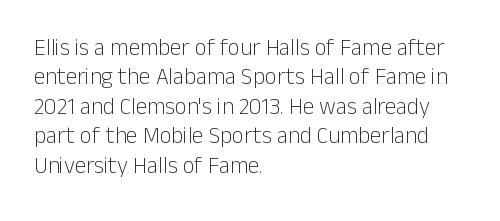
The image shows 23 px text type, upright; set left-aligned, normal line spacing (1.28x), normal letter spacing, not underlined.
